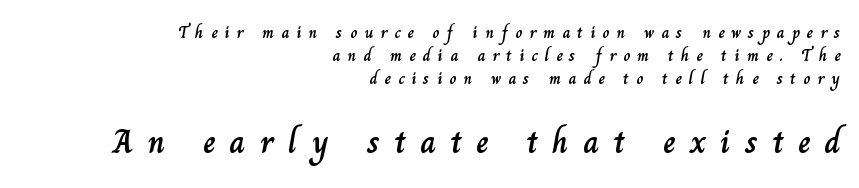
The image shows 34 px text type; set right-aligned, normal line spacing (1.35x), unusually wide letter spacing (+0.42 em), not underlined; the second (bottom) block is 2.0x larger; low stroke contrast and a small x-height.
